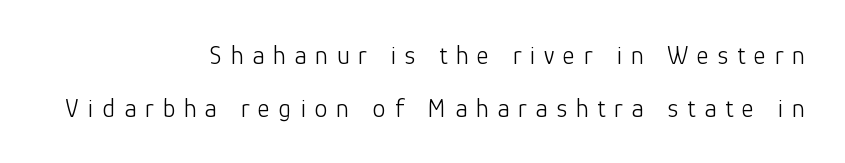
{"italic": "no", "bold": "no", "underline": "no", "align": "right", "line_spacing": "loose", "line_spacing_ratio": 2.02, "letter_spacing": "wide", "letter_spacing_em": 0.34, "glyph_px": 26}
